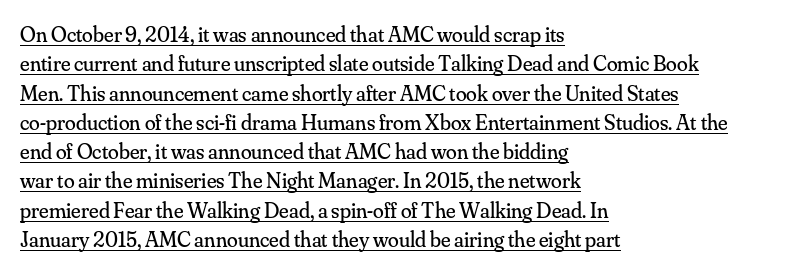
Vertical strokes here are truly vertical. Underline: present. The ragged edge is on the right, which tells us the setting is flush left. The passage shown is not bold in any degree. Spacing between characters is what you'd get straight out of the box. The lines sit at an ordinary, default distance from one another.
